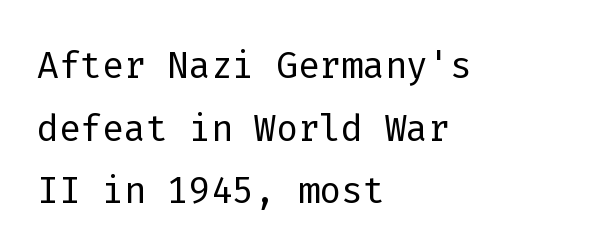
Q: Is the text bold? A: No.
Q: Is the text italic (slanted)? A: No, it is upright.
Q: Is the typeface a serif or a sans-serif typeface? A: Sans-serif.
Q: Is the text underlined? A: No.
Q: How is the paragraph aligned? A: Left-aligned.
Q: Is the spacing between letters normal or unusually wide? A: Normal.
Q: Width (condensed, normal, or wide)? A: Normal.
Q: Stroke contrast? A: Low.
Q: x-height? A: Medium.
Q: Monospaced? A: Yes.
